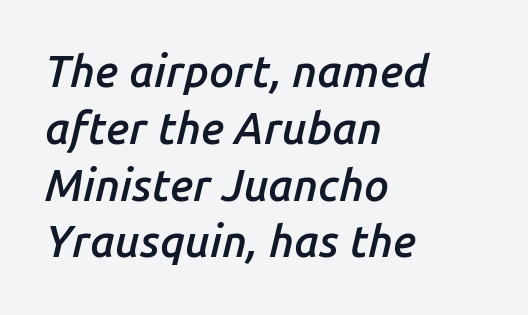
The image shows 44 px semibold type, italic (leaning right); set left-aligned, normal line spacing (1.29x), normal letter spacing, not underlined; low stroke contrast and a medium x-height.
